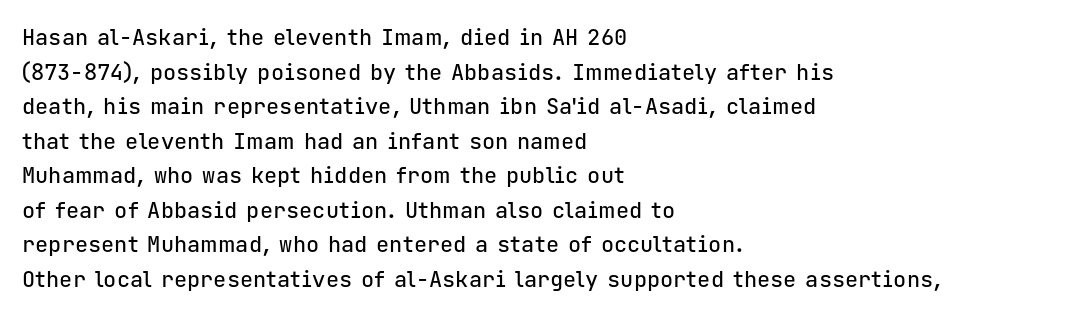
The setting favours the left margin, as ordinary paragraphs usually do. The letters stand straight up with perfectly vertical stems. Baseline-to-baseline distance is the conventional proportion of letter height. Beneath every word, the page is bare. Is the letter spacing exaggerated? No — it looks like the ordinary default.
